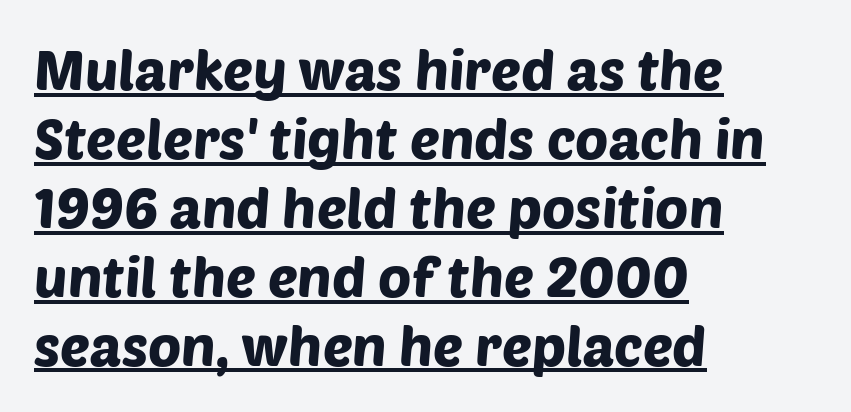
Q: Is the typeface a serif or a sans-serif typeface? A: Sans-serif.
Q: Is the text underlined? A: Yes.
Q: How is the paragraph aligned? A: Left-aligned.
Q: Is the spacing between letters normal or unusually wide? A: Normal.
Q: Width (condensed, normal, or wide)? A: Normal.
Q: Stroke contrast? A: Low.
Q: x-height? A: Large.
Q: Monospaced? A: No.
